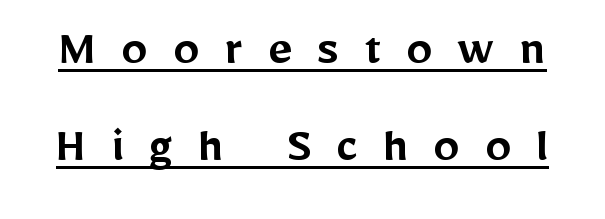
This is moderately heavy type, rendered in semibold. To sum up the face: it is a sans, with no serifs. Like a heading marked for emphasis, these lines bear an underscore. Varying glyph widths throughout — classic text-font behaviour. Every character sits straight up, as roman type does.
